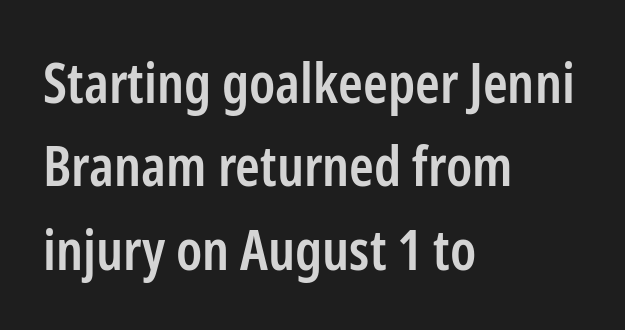
The words here are not underlined. The rendering uses a moderate line-height, typical for paragraphs. The rendering uses natural spacing where letterforms have individual widths. The paragraph shown leans on its left margin. To sum up the face: it is a sans, with no serifs.
